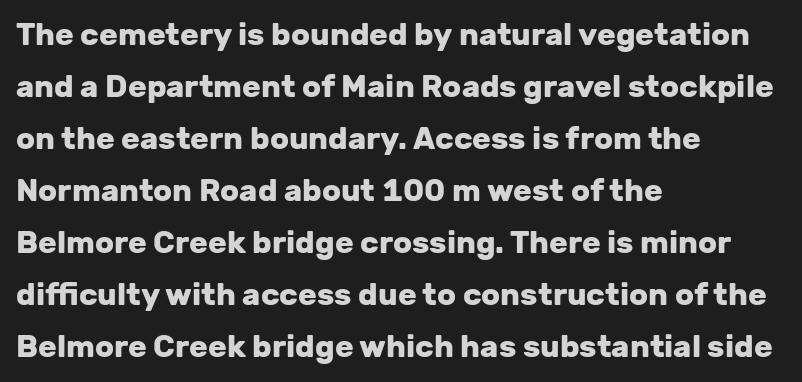
The image shows 31 px heavy sans-serif type, upright; set left-aligned, normal line spacing (1.68x), normal letter spacing, not underlined; low stroke contrast and a medium x-height.
